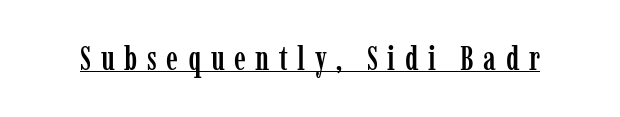
The image shows 33 px condensed serif type, upright; set unusually wide letter spacing (+0.29 em), underlined; low stroke contrast and a medium x-height.
